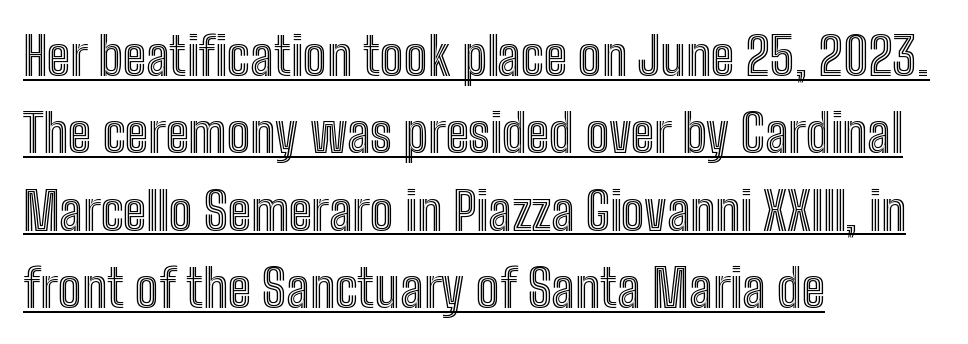
Q: Is the text italic (slanted)? A: No, it is upright.
Q: Is the text underlined? A: Yes.
Q: How is the paragraph aligned? A: Left-aligned.
Q: Is the spacing between letters normal or unusually wide? A: Normal.
Q: Is the spacing between lines tight, normal or loose? A: Normal.
Q: Width (condensed, normal, or wide)? A: Condensed.
Q: x-height? A: Medium.
Q: Monospaced? A: No.
